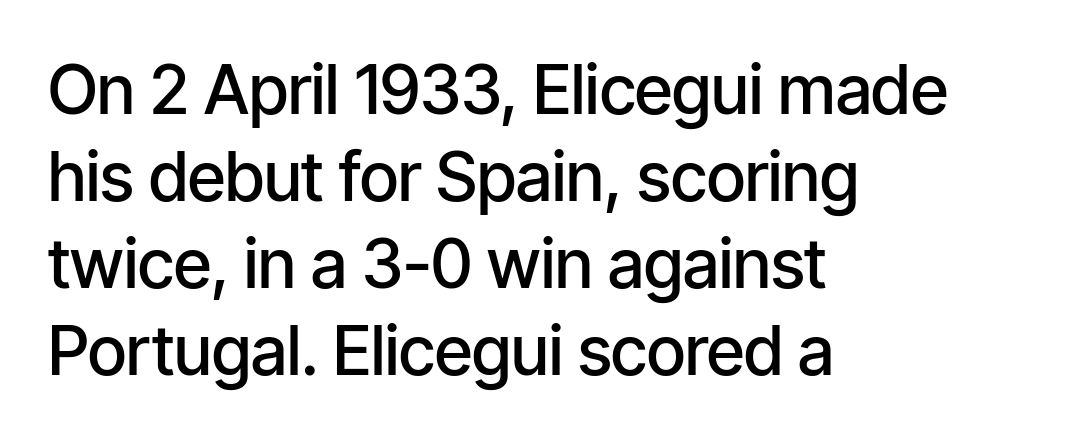
Q: Is the text bold? A: Semi-bold.
Q: Is the text italic (slanted)? A: No, it is upright.
Q: Is the typeface a serif or a sans-serif typeface? A: Sans-serif.
Q: Is the text underlined? A: No.
Q: How is the paragraph aligned? A: Left-aligned.
Q: Is the spacing between letters normal or unusually wide? A: Normal.
Q: Is the spacing between lines tight, normal or loose? A: Normal.
Q: Width (condensed, normal, or wide)? A: Condensed.
Q: Stroke contrast? A: Low.
Q: x-height? A: Medium.
Q: Monospaced? A: No.
